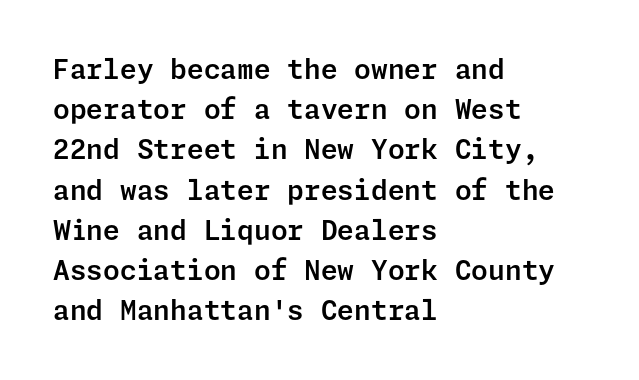
{"italic": "no", "underline": "no", "align": "left", "line_spacing": "normal", "line_spacing_ratio": 1.49, "letter_spacing": "normal", "letter_spacing_em": 0.0, "glyph_px": 27}
